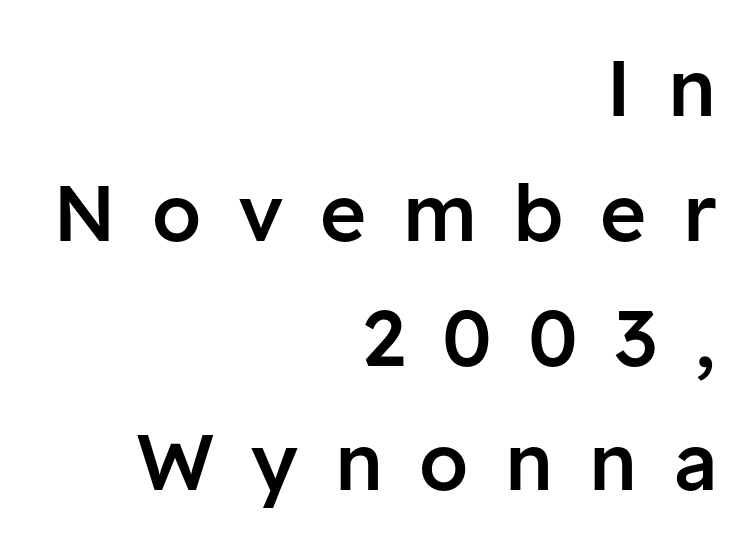
No word sits above an underline. Each word looks stretched out because of the extra space between its letters. All the whitespace from short lines collects on the left. These lines carry some extra weight — a demibold, not a full bold. Character widths vary here, with narrow letters taking less room than wide ones.
